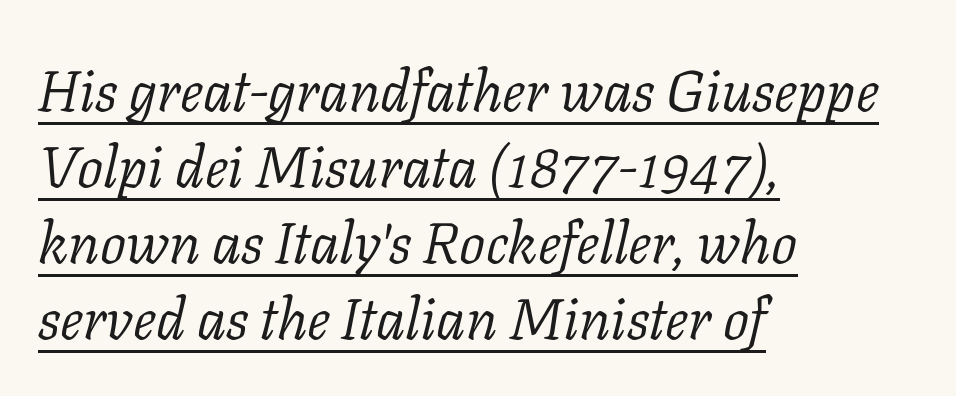
Q: Is the text bold? A: No.
Q: Is the text italic (slanted)? A: Yes, it leans right by about 11 degrees.
Q: Is the typeface a serif or a sans-serif typeface? A: Serif.
Q: Is the text underlined? A: Yes.
Q: How is the paragraph aligned? A: Left-aligned.
Q: Is the spacing between letters normal or unusually wide? A: Normal.
Q: Is the spacing between lines tight, normal or loose? A: Normal.
Q: Width (condensed, normal, or wide)? A: Normal.
Q: Stroke contrast? A: Low.
Q: x-height? A: Medium.
Q: Monospaced? A: No.
